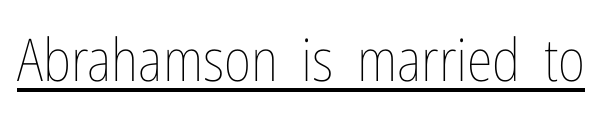
The image shows 59 px thin, condensed type, upright; set normal letter spacing, underlined; low stroke contrast and a medium x-height.
